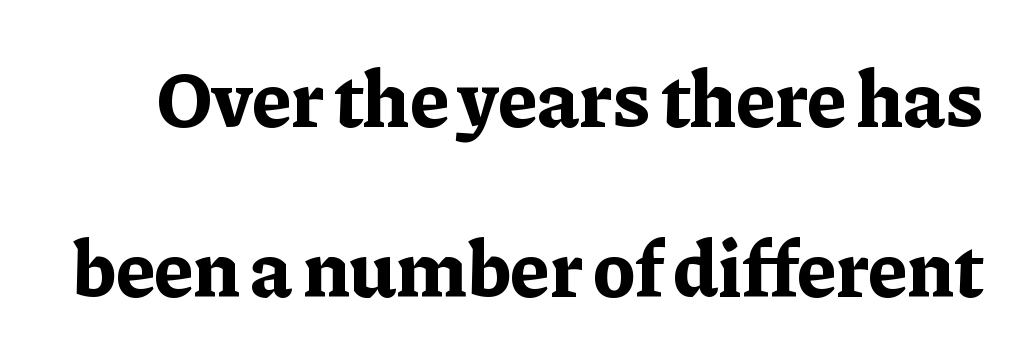
In terms of letterspacing, this is plain default setting. The typeface chosen for these lines features serifs. Compared with typical paragraphs, the rows here are farther apart. The typography opts for an upright posture over an oblique one.
